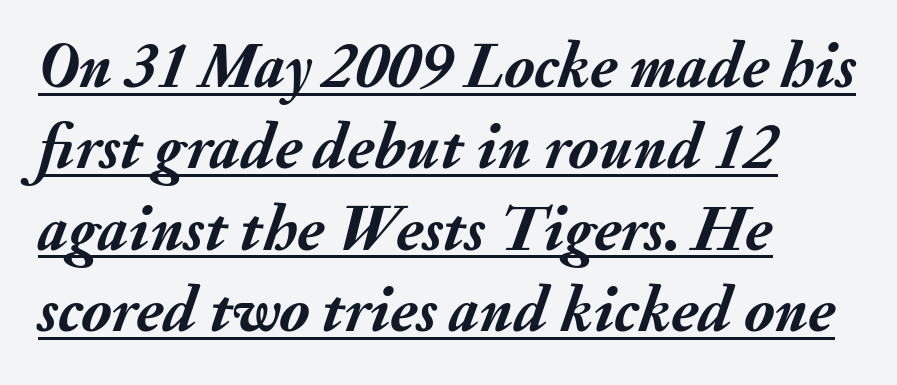
Emphasis is given by a line drawn under the lettering. Heavy-handed strokes throughout: this text is bold. Short note: letters normally spaced. Line starts are locked; line ends wander. The passage shown is typed in a proportional face where columns would drift.
